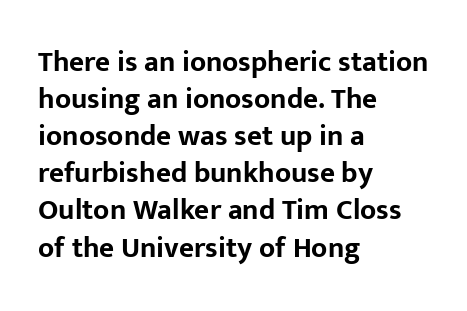
{"serif": "no", "italic": "no", "bold": "yes", "weight": "bold", "width": "normal", "stroke_contrast": "low", "x_height": "medium", "monospaced": "no", "underline": "no", "align": "left", "line_spacing": "normal", "line_spacing_ratio": 1.28, "letter_spacing": "normal", "letter_spacing_em": 0.0, "glyph_px": 29}
